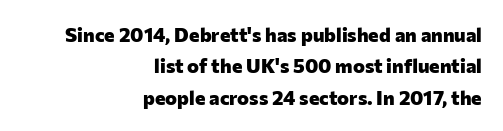
{"italic": "no", "bold": "yes", "underline": "no", "align": "right", "line_spacing": "normal", "line_spacing_ratio": 1.57, "letter_spacing": "normal", "letter_spacing_em": 0.0, "glyph_px": 20}
